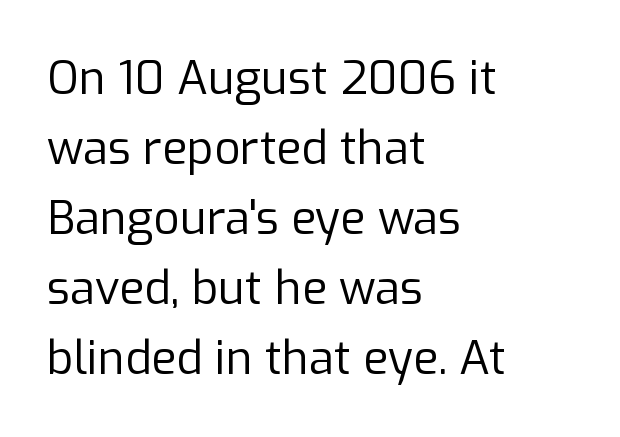
The space directly below the letters is spotless. These lines sit exactly where default settings would place them. Casual observation: everything's shoved over to the left. The tracking reads as untouched default to a designer's eye. Varying glyph widths throughout — classic text-font behaviour.
